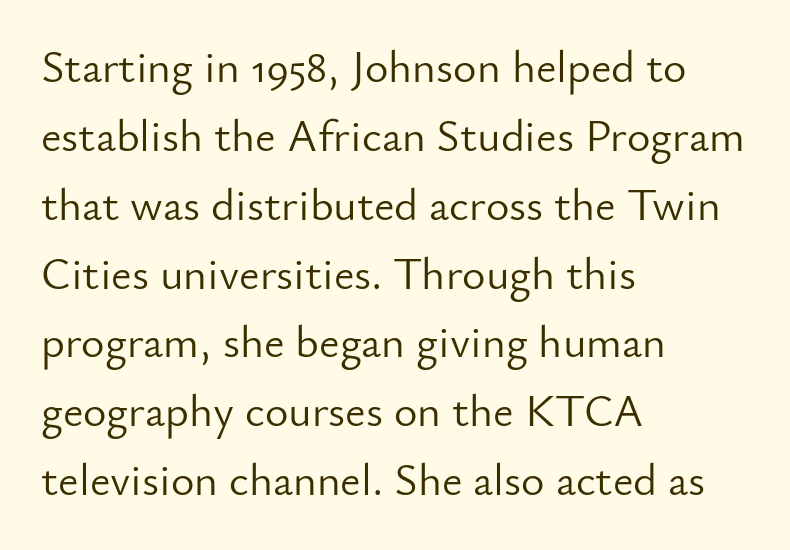
Q: Is the text bold? A: No.
Q: Is the text italic (slanted)? A: No, it is upright.
Q: Is the typeface a serif or a sans-serif typeface? A: Sans-serif.
Q: Is the text underlined? A: No.
Q: How is the paragraph aligned? A: Left-aligned.
Q: Is the spacing between letters normal or unusually wide? A: Normal.
Q: Is the spacing between lines tight, normal or loose? A: Normal.
Q: Width (condensed, normal, or wide)? A: Normal.
Q: Stroke contrast? A: Low.
Q: x-height? A: Small.
Q: Monospaced? A: No.
